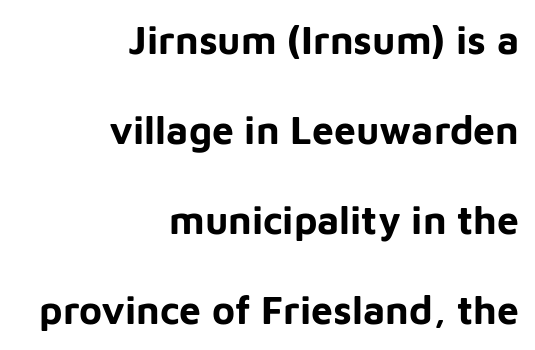
The image shows 39 px bold sans-serif type, upright; set right-aligned, loose line spacing (2.31x), normal letter spacing, not underlined; low stroke contrast and a medium x-height.
